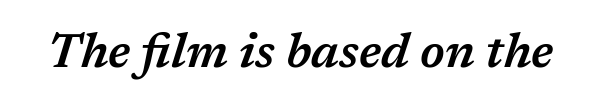
The image shows 48 px semibold type, italic (leaning right); set normal letter spacing, not underlined; medium stroke contrast and a medium x-height.
